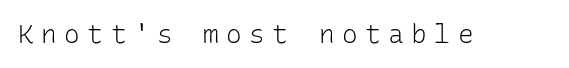
Q: Is the text bold? A: No.
Q: Is the text italic (slanted)? A: No, it is upright.
Q: Is the text underlined? A: No.
Q: Is the spacing between letters normal or unusually wide? A: Unusually wide.
